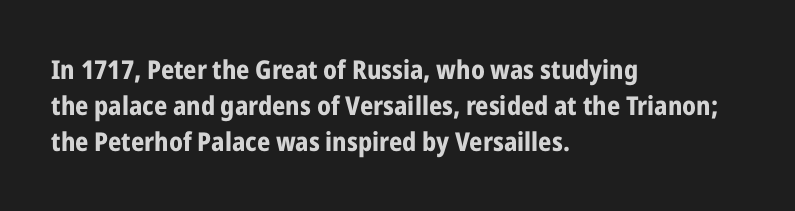
Q: Is the text bold? A: Yes.
Q: Is the text italic (slanted)? A: No, it is upright.
Q: Is the text underlined? A: No.
Q: How is the paragraph aligned? A: Left-aligned.
Q: Is the spacing between letters normal or unusually wide? A: Normal.
Q: Is the spacing between lines tight, normal or loose? A: Normal.
